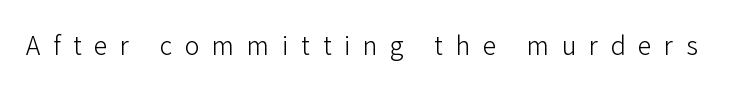
{"italic": "no", "bold": "no", "underline": "no", "letter_spacing": "wide", "letter_spacing_em": 0.5, "glyph_px": 25}
